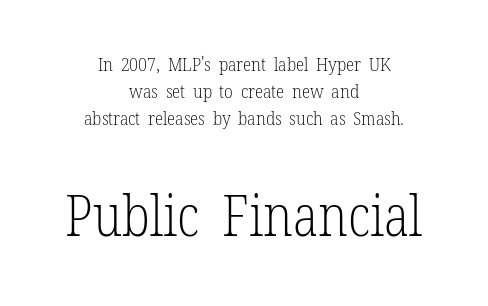
Q: Is the text bold? A: No.
Q: Is the text italic (slanted)? A: No, it is upright.
Q: Is the typeface a serif or a sans-serif typeface? A: Serif.
Q: Is the text underlined? A: No.
Q: How is the paragraph aligned? A: Centered.
Q: Is the spacing between letters normal or unusually wide? A: Normal.
Q: Is the spacing between lines tight, normal or loose? A: Normal.
Q: Which block of text is set in a larger size, the first (top) or the second (bottom)? A: The second (bottom) one.
Q: Width (condensed, normal, or wide)? A: Condensed.
Q: Stroke contrast? A: Low.
Q: x-height? A: Medium.
Q: Monospaced? A: No.
